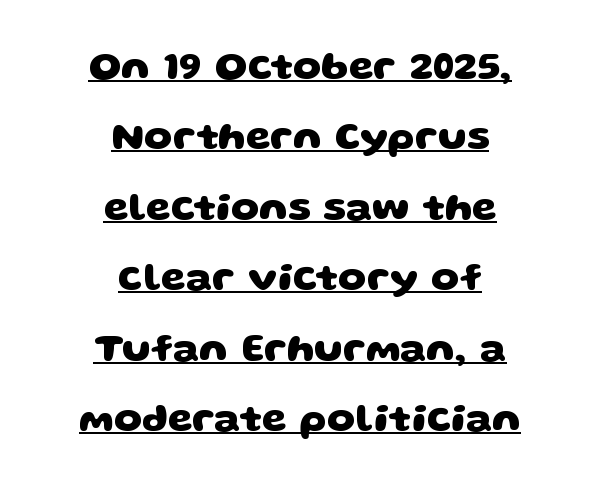
The image shows 40 px heavy, wide sans-serif type; set centered, line spacing 1.76x, normal letter spacing, underlined; low stroke contrast and a large x-height.
